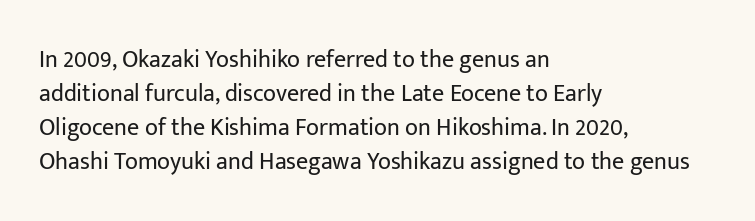
Decoration check: the copy has no underline. Teacher's note: observe the even left margin — that is flush-left alignment. Interline gaps are of average width in this sample. No chunkiness to these letters — they're not bold. These lines were composed using upright roman letters.
